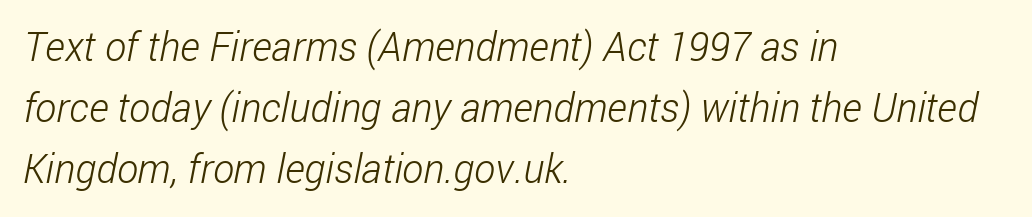
{"serif": "no", "bold": "no", "weight": "light", "width": "condensed", "stroke_contrast": "low", "x_height": "medium", "monospaced": "no", "underline": "no", "align": "left", "line_spacing": "normal", "line_spacing_ratio": 1.53, "letter_spacing": "normal", "letter_spacing_em": 0.0, "glyph_px": 40}
